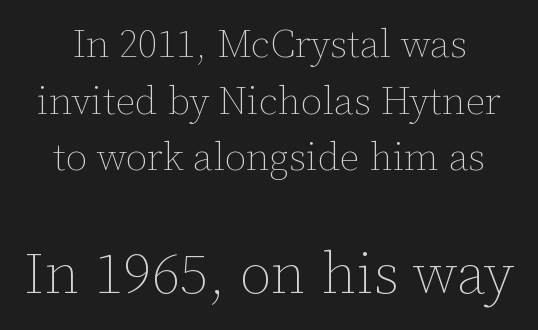
The image shows 58 px thin type, upright; set normal line spacing (1.45x), normal letter spacing, not underlined; the second (bottom) block is 1.49x larger; low stroke contrast and a medium x-height.
